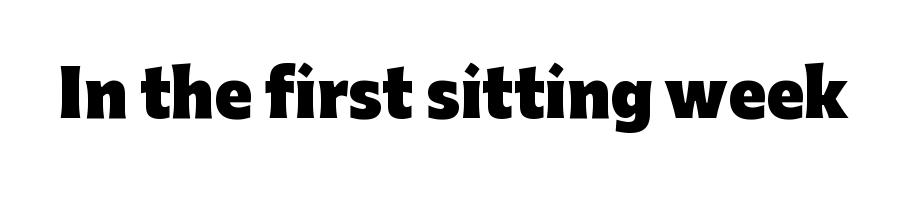
{"serif": "no", "italic": "no", "bold": "yes", "weight": "heavy", "width": "normal", "stroke_contrast": "low", "x_height": "medium", "monospaced": "no", "underline": "no", "letter_spacing": "normal", "letter_spacing_em": 0.0, "glyph_px": 62}
